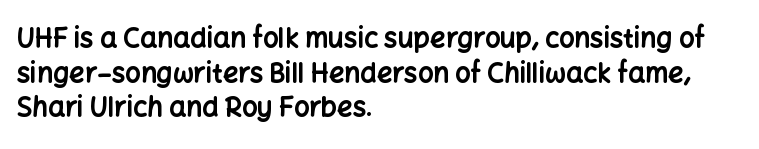
The image shows 27 px bold type, upright; set left-aligned, normal line spacing (1.28x), normal letter spacing, not underlined.
